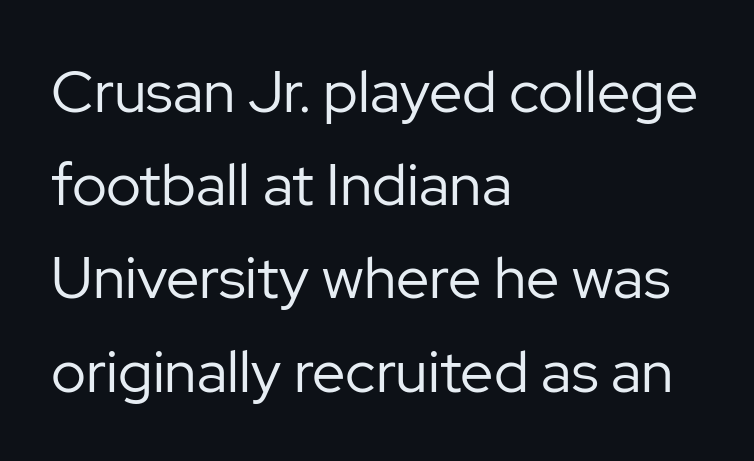
Q: Is the text bold? A: No.
Q: Is the text italic (slanted)? A: No, it is upright.
Q: Is the typeface a serif or a sans-serif typeface? A: Sans-serif.
Q: Is the text underlined? A: No.
Q: How is the paragraph aligned? A: Left-aligned.
Q: Is the spacing between letters normal or unusually wide? A: Normal.
Q: Is the spacing between lines tight, normal or loose? A: Normal.
Q: Width (condensed, normal, or wide)? A: Normal.
Q: Stroke contrast? A: Low.
Q: x-height? A: Medium.
Q: Monospaced? A: No.
